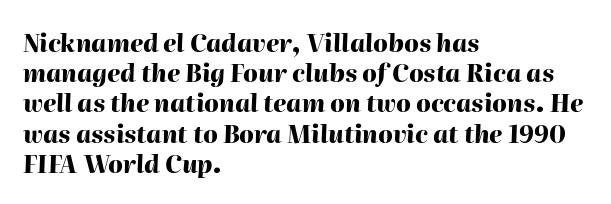
Stroke thickness is high; the sample reads as a true bold. Honestly, the letter spacing is just normal — you wouldn't notice it. Normally led — the rows are evenly, conventionally spaced. The lines are quadded left. Check the space under the baseline: it is left empty.
